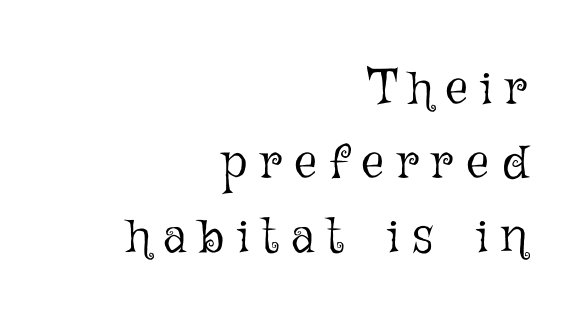
The image shows 50 px light type, upright; set right-aligned, normal line spacing (1.48x), unusually wide letter spacing (+0.26 em), not underlined; low stroke contrast and a medium x-height.
